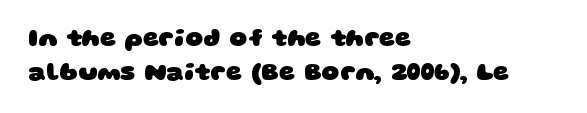
Horizontally, the lines are justified to the leading edge only. You could call the tracking neutral — neither tight nor loose. A bare baseline throughout the passage. Summary of vertical rhythm: regular, with standard interline spacing. The sample has been set heavy, in full bold.
